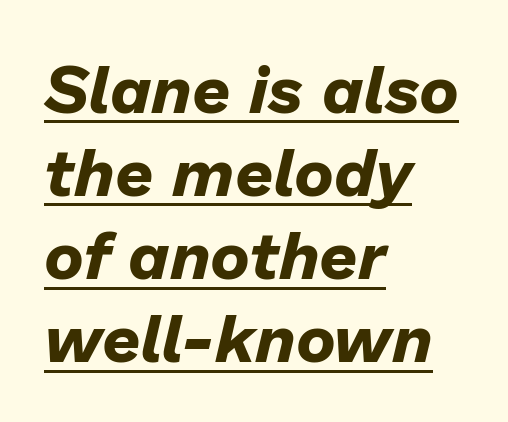
The image shows 67 px bold type, italic (leaning right); set left-aligned, line spacing 1.24x, normal letter spacing, underlined; low stroke contrast and a medium x-height.
